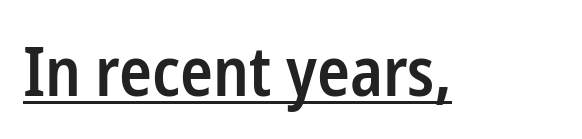
The rendered words wear a rule along their underside. Observe the absence of serifs on each vertical stroke in this sample. As a designer I'd log this as weight 600, semibold. The passage shown has conventional tracking throughout. Character widths vary here, with narrow letters taking less room than wide ones.
